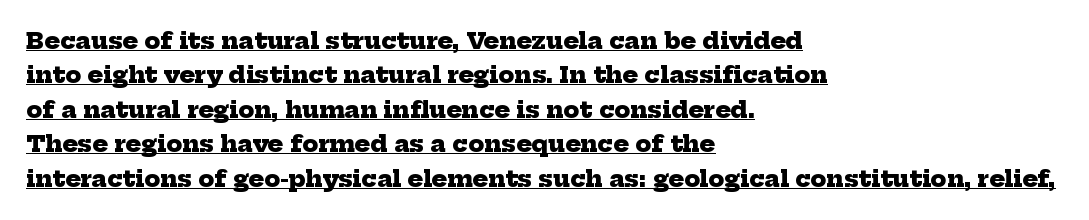
{"bold": "yes", "underline": "yes", "align": "left", "line_spacing": "normal", "line_spacing_ratio": 1.5, "letter_spacing": "normal", "letter_spacing_em": 0.0, "glyph_px": 23}
